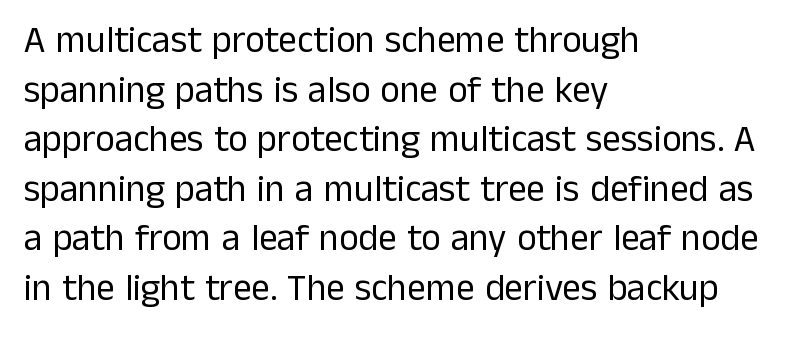
Here the glyphs are tracked normally, forming tight word shapes. Counters stay open thanks to moderate or lighter strokes. Visually the block forms a straight wall on the left and a jagged coastline on the right. Rows of type keep a routine distance in the vertical direction. Type without underlining. Here the designer chose a conventional face with non-uniform glyph widths.
